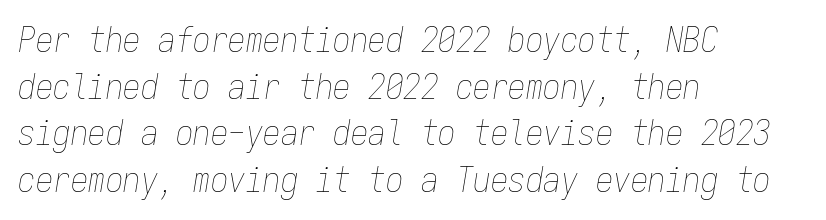
Q: Is the text bold? A: No.
Q: Is the text italic (slanted)? A: Yes, it leans right by about 9 degrees.
Q: Is the text underlined? A: No.
Q: How is the paragraph aligned? A: Left-aligned.
Q: Is the spacing between letters normal or unusually wide? A: Normal.
Q: Is the spacing between lines tight, normal or loose? A: Normal.
Q: Width (condensed, normal, or wide)? A: Condensed.
Q: Stroke contrast? A: Low.
Q: x-height? A: Medium.
Q: Monospaced? A: Yes.
